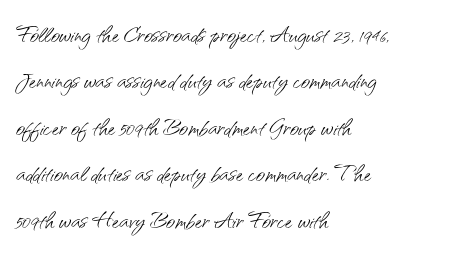
Q: Is the text bold? A: No.
Q: Is the text italic (slanted)? A: Yes.
Q: Is the typeface a serif or a sans-serif typeface? A: Sans-serif.
Q: Is the text underlined? A: No.
Q: How is the paragraph aligned? A: Left-aligned.
Q: Is the spacing between letters normal or unusually wide? A: Normal.
Q: Is the spacing between lines tight, normal or loose? A: Normal.
Q: Width (condensed, normal, or wide)? A: Normal.
Q: Stroke contrast? A: Medium.
Q: x-height? A: Small.
Q: Monospaced? A: No.
